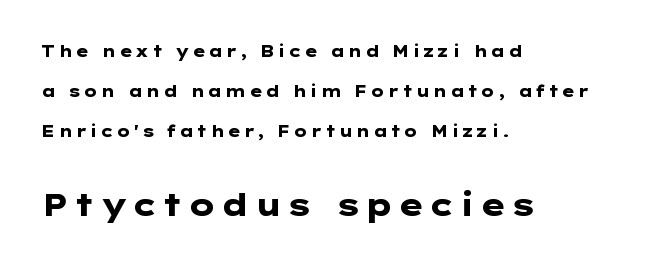
Q: Is the text bold? A: Yes.
Q: Is the text italic (slanted)? A: No, it is upright.
Q: Is the typeface a serif or a sans-serif typeface? A: Sans-serif.
Q: Is the text underlined? A: No.
Q: How is the paragraph aligned? A: Left-aligned.
Q: Is the spacing between lines tight, normal or loose? A: Loose.
Q: Which block of text is set in a larger size, the first (top) or the second (bottom)? A: The second (bottom) one.
Q: Width (condensed, normal, or wide)? A: Wide.
Q: Stroke contrast? A: Low.
Q: x-height? A: Medium.
